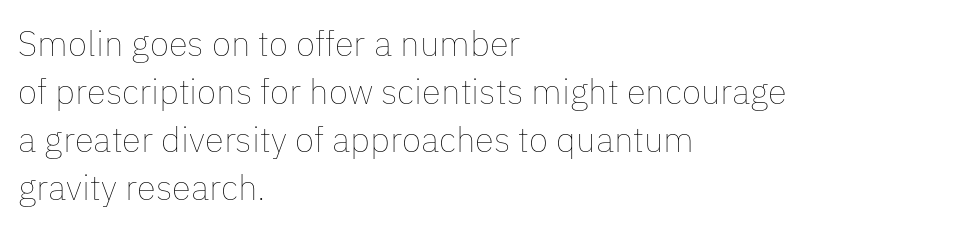
Q: Is the text bold? A: No.
Q: Is the text italic (slanted)? A: No, it is upright.
Q: Is the text underlined? A: No.
Q: How is the paragraph aligned? A: Left-aligned.
Q: Is the spacing between letters normal or unusually wide? A: Normal.
Q: Is the spacing between lines tight, normal or loose? A: Normal.
Q: Width (condensed, normal, or wide)? A: Normal.
Q: Stroke contrast? A: Low.
Q: x-height? A: Medium.
Q: Monospaced? A: No.
